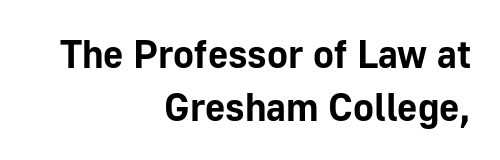
The image shows 39 px bold sans-serif type, upright; set right-aligned, normal line spacing (1.37x), normal letter spacing, not underlined; low stroke contrast and a medium x-height.
